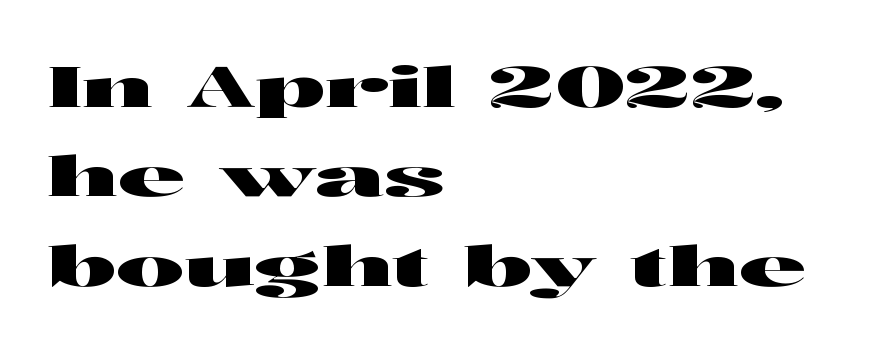
Q: Is the text italic (slanted)? A: No, it is upright.
Q: Is the typeface a serif or a sans-serif typeface? A: Sans-serif.
Q: Is the text underlined? A: No.
Q: How is the paragraph aligned? A: Left-aligned.
Q: Is the spacing between letters normal or unusually wide? A: Normal.
Q: Is the spacing between lines tight, normal or loose? A: Normal.
Q: Width (condensed, normal, or wide)? A: Wide.
Q: Stroke contrast? A: High.
Q: x-height? A: Medium.
Q: Monospaced? A: No.
